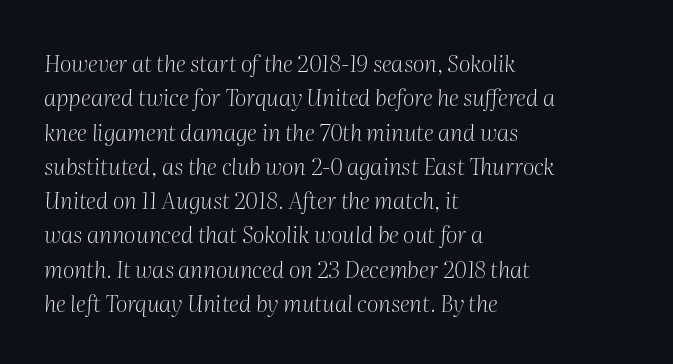
Q: Is the text bold? A: No.
Q: Is the text italic (slanted)? A: Yes, it leans right by about 2 degrees.
Q: Is the text underlined? A: No.
Q: How is the paragraph aligned? A: Left-aligned.
Q: Is the spacing between letters normal or unusually wide? A: Normal.
Q: Is the spacing between lines tight, normal or loose? A: Normal.
